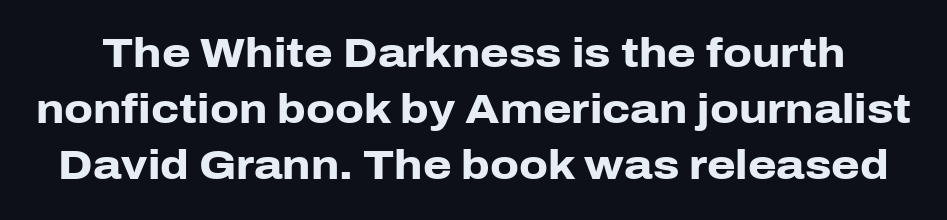
Q: Is the text bold? A: Yes.
Q: Is the text italic (slanted)? A: No, it is upright.
Q: Is the typeface a serif or a sans-serif typeface? A: Sans-serif.
Q: Is the text underlined? A: No.
Q: Is the spacing between letters normal or unusually wide? A: Normal.
Q: Is the spacing between lines tight, normal or loose? A: Normal.
Q: Width (condensed, normal, or wide)? A: Normal.
Q: Stroke contrast? A: Low.
Q: x-height? A: Medium.
Q: Monospaced? A: No.
